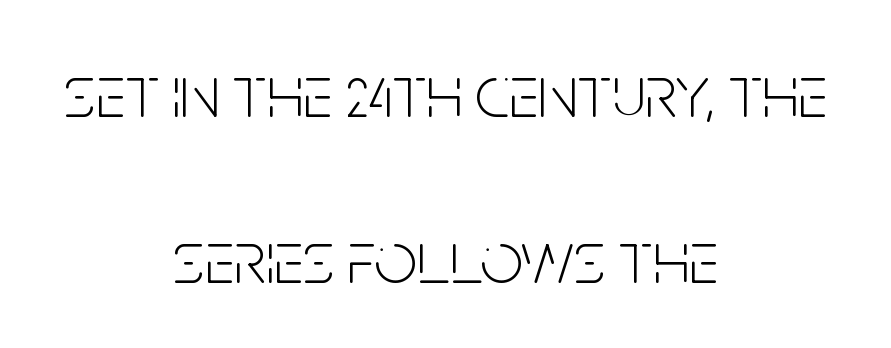
The image shows 75 px light, condensed sans-serif type, upright; set centered, loose line spacing (2.21x), normal letter spacing, not underlined; low stroke contrast and a large x-height.
